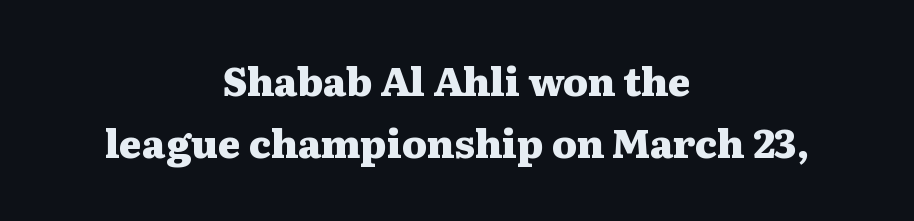
{"serif": "yes", "italic": "no", "bold": "yes", "weight": "heavy", "width": "wide", "stroke_contrast": "medium", "x_height": "medium", "monospaced": "no", "underline": "no", "align": "center", "line_spacing": "normal", "line_spacing_ratio": 1.59, "letter_spacing": "normal", "letter_spacing_em": 0.0, "glyph_px": 39}
